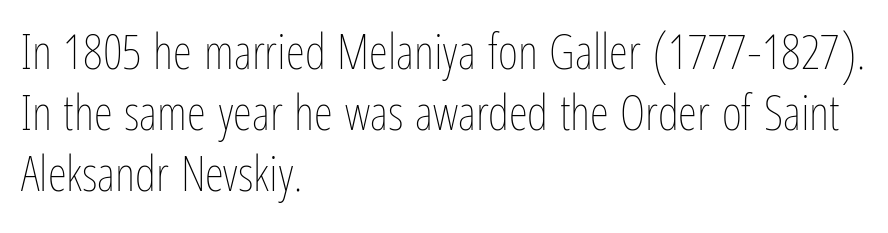
Q: Is the text bold? A: No.
Q: Is the text italic (slanted)? A: No, it is upright.
Q: Is the text underlined? A: No.
Q: How is the paragraph aligned? A: Left-aligned.
Q: Is the spacing between letters normal or unusually wide? A: Normal.
Q: Is the spacing between lines tight, normal or loose? A: Normal.
Q: Width (condensed, normal, or wide)? A: Condensed.
Q: Stroke contrast? A: Low.
Q: x-height? A: Medium.
Q: Monospaced? A: No.
